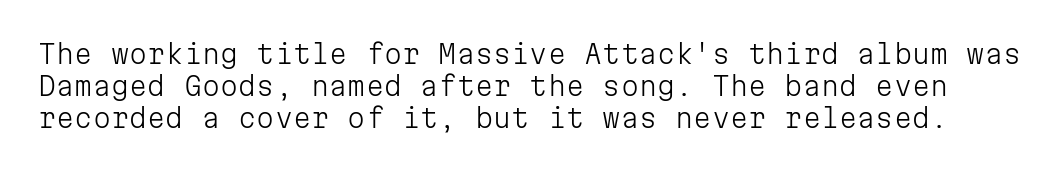
Q: Is the text bold? A: No.
Q: Is the text italic (slanted)? A: No, it is upright.
Q: Is the text underlined? A: No.
Q: Is the spacing between letters normal or unusually wide? A: Normal.
